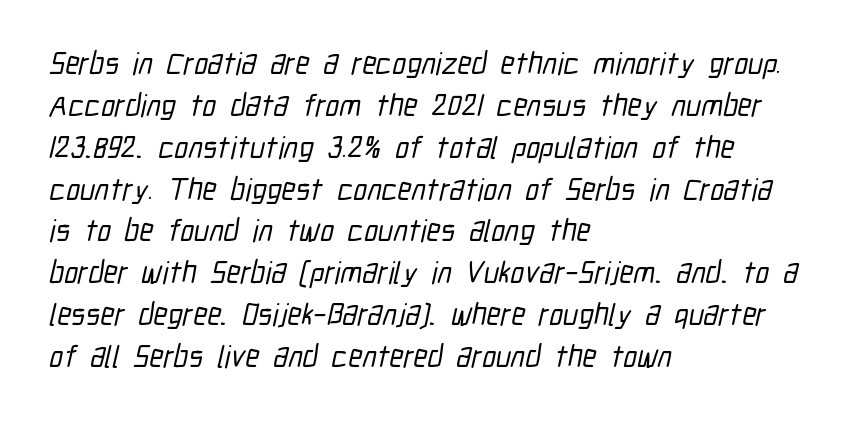
The typeface chosen for these lines omits serifs. The leading is moderate, giving the passage an even texture. Each word holds together tightly as a unit, with standard inter-letter gaps. A typesetter would call this proportional, since set widths differ per character. Each row of text sits above clean, open space. The lines in this sample share a left origin and differ only in where they stop.
